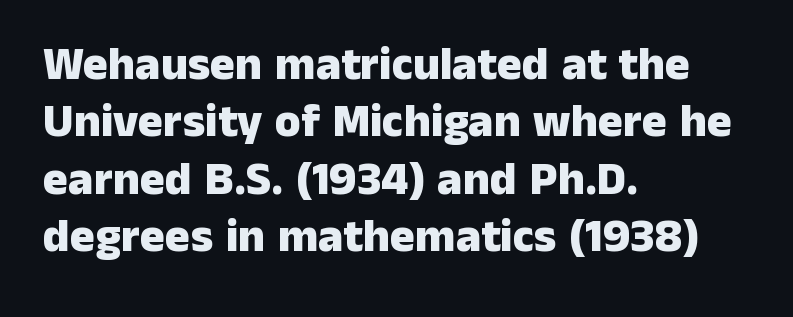
Q: Is the text bold? A: Yes.
Q: Is the text italic (slanted)? A: No, it is upright.
Q: Is the typeface a serif or a sans-serif typeface? A: Sans-serif.
Q: Is the text underlined? A: No.
Q: How is the paragraph aligned? A: Left-aligned.
Q: Is the spacing between letters normal or unusually wide? A: Normal.
Q: Width (condensed, normal, or wide)? A: Normal.
Q: Stroke contrast? A: Low.
Q: x-height? A: Medium.
Q: Monospaced? A: No.
